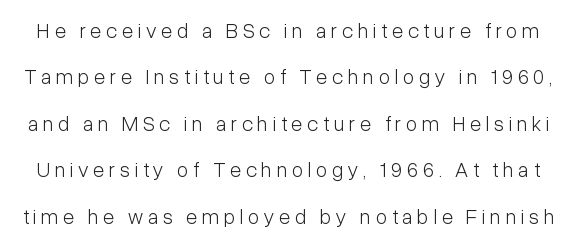
The typesetting does not lean heavy: it is not bold. No italicization has been applied; the sample stays upright. Bare-footed words on every line. The passage shown has open, widely tracked lettering throughout. Notice the wide empty band between every row — that's loose leading.
